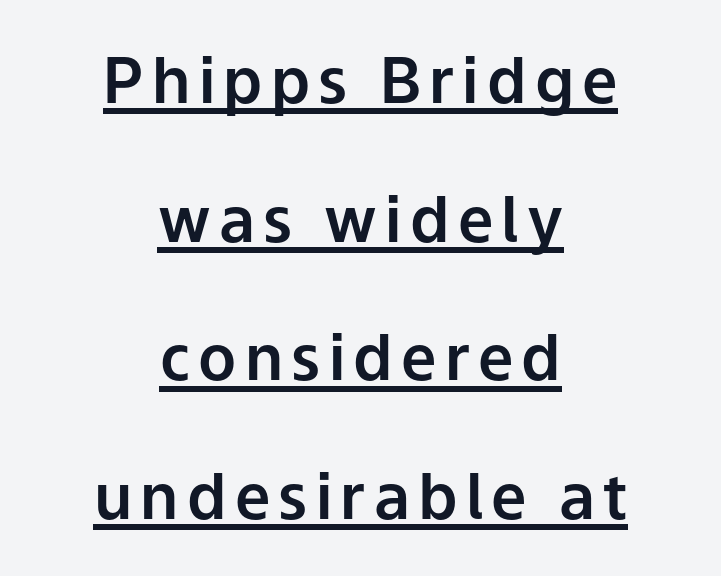
This is roman type, the default non-slanted kind. The rendering positions every line midway between the sides. You could not count columns in this text — the font is proportionally spaced. Does the leading feel generous? Absolutely, it's lavish. Examine the stroke ends and you'll find no serifs.
